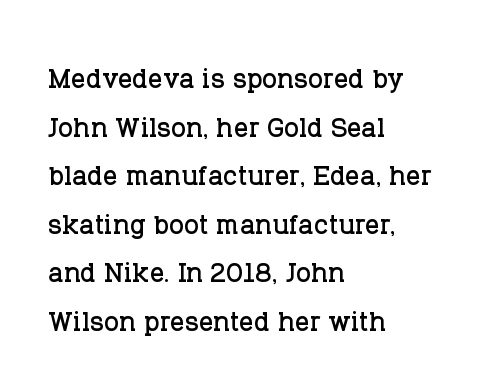
The image shows 36 px serif type, upright; set left-aligned, normal line spacing (1.35x), normal letter spacing, not underlined; low stroke contrast and a large x-height.
